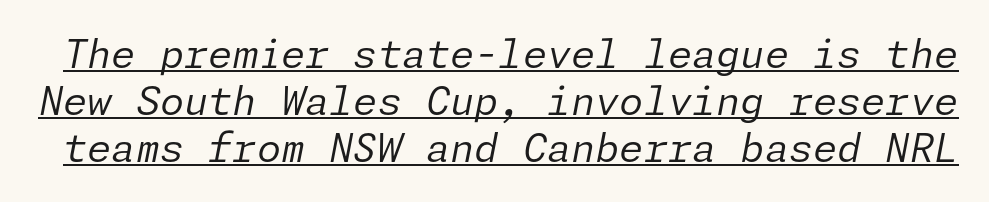
{"italic": "yes", "lean": "right", "slant_degrees": 11, "bold": "no", "weight": "regular", "width": "normal", "stroke_contrast": "low", "x_height": "medium", "underline": "yes", "line_spacing_ratio": 1.21, "letter_spacing": "normal", "letter_spacing_em": 0.0, "glyph_px": 39}
